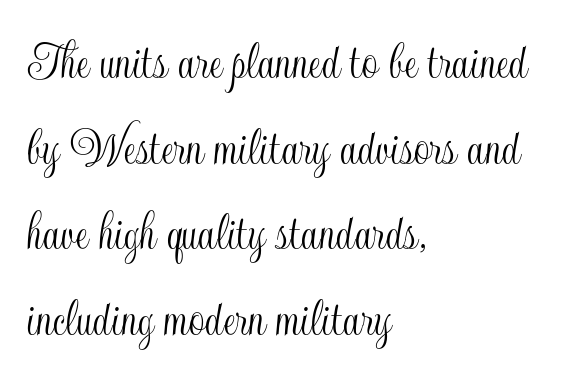
Q: Is the text italic (slanted)? A: Yes.
Q: Is the text underlined? A: No.
Q: How is the paragraph aligned? A: Left-aligned.
Q: Is the spacing between letters normal or unusually wide? A: Normal.
Q: Is the spacing between lines tight, normal or loose? A: Normal.
Q: Width (condensed, normal, or wide)? A: Condensed.
Q: x-height? A: Small.
Q: Monospaced? A: No.
